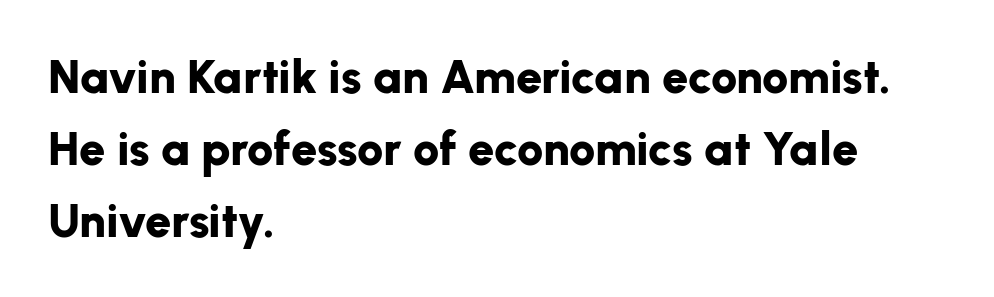
Q: Is the text bold? A: Yes.
Q: Is the text italic (slanted)? A: No, it is upright.
Q: Is the typeface a serif or a sans-serif typeface? A: Sans-serif.
Q: Is the text underlined? A: No.
Q: How is the paragraph aligned? A: Left-aligned.
Q: Is the spacing between letters normal or unusually wide? A: Normal.
Q: Is the spacing between lines tight, normal or loose? A: Normal.
Q: Width (condensed, normal, or wide)? A: Normal.
Q: Stroke contrast? A: Low.
Q: x-height? A: Medium.
Q: Monospaced? A: No.
